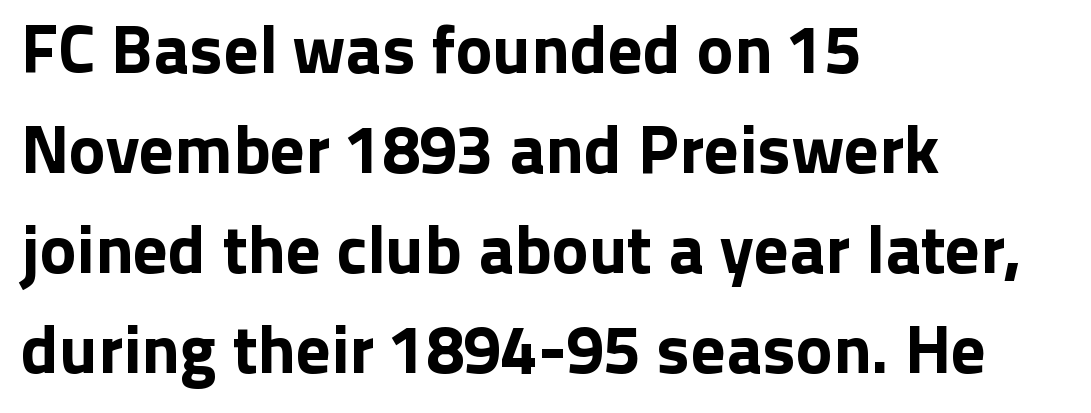
{"serif": "no", "italic": "no", "width": "normal", "stroke_contrast": "low", "x_height": "medium", "monospaced": "no", "underline": "no", "align": "left", "line_spacing": "normal", "line_spacing_ratio": 1.45, "letter_spacing": "normal", "letter_spacing_em": 0.0, "glyph_px": 69}
